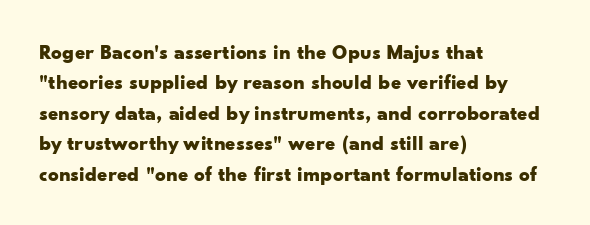
The image shows 21 px bold type, upright; set left-aligned, normal line spacing (1.45x), normal letter spacing, not underlined.
